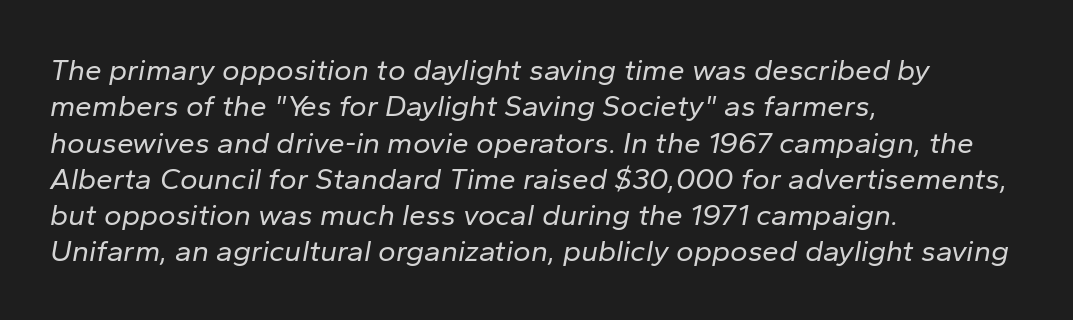
Q: Is the text bold? A: No.
Q: Is the text italic (slanted)? A: Yes, it leans right by about 10 degrees.
Q: Is the text underlined? A: No.
Q: How is the paragraph aligned? A: Left-aligned.
Q: Is the spacing between letters normal or unusually wide? A: Normal.
Q: Width (condensed, normal, or wide)? A: Normal.
Q: Stroke contrast? A: Low.
Q: x-height? A: Medium.
Q: Monospaced? A: No.
